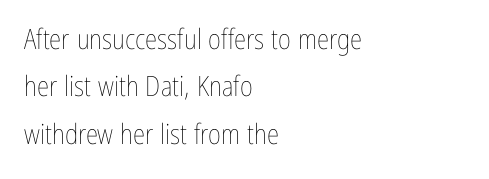
Q: Is the text bold? A: No.
Q: Is the text italic (slanted)? A: No, it is upright.
Q: Is the text underlined? A: No.
Q: How is the paragraph aligned? A: Left-aligned.
Q: Is the spacing between letters normal or unusually wide? A: Normal.
Q: Is the spacing between lines tight, normal or loose? A: Normal.
Q: Width (condensed, normal, or wide)? A: Condensed.
Q: Stroke contrast? A: Low.
Q: x-height? A: Medium.
Q: Monospaced? A: No.
